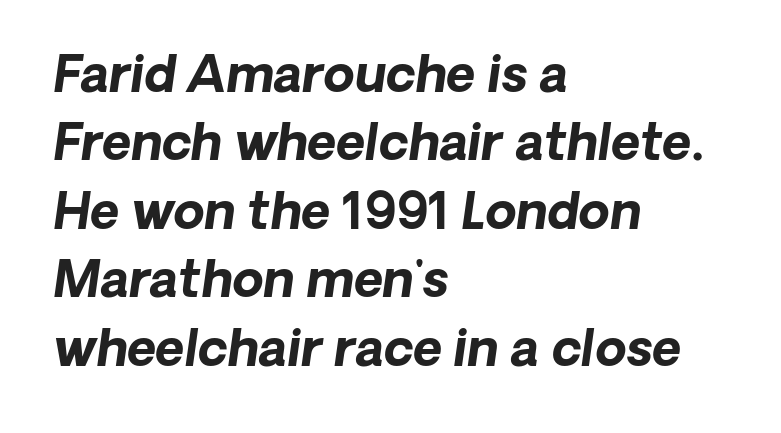
The image shows 50 px bold type, italic (leaning right); set left-aligned, normal line spacing (1.37x), normal letter spacing, not underlined; low stroke contrast and a medium x-height.
